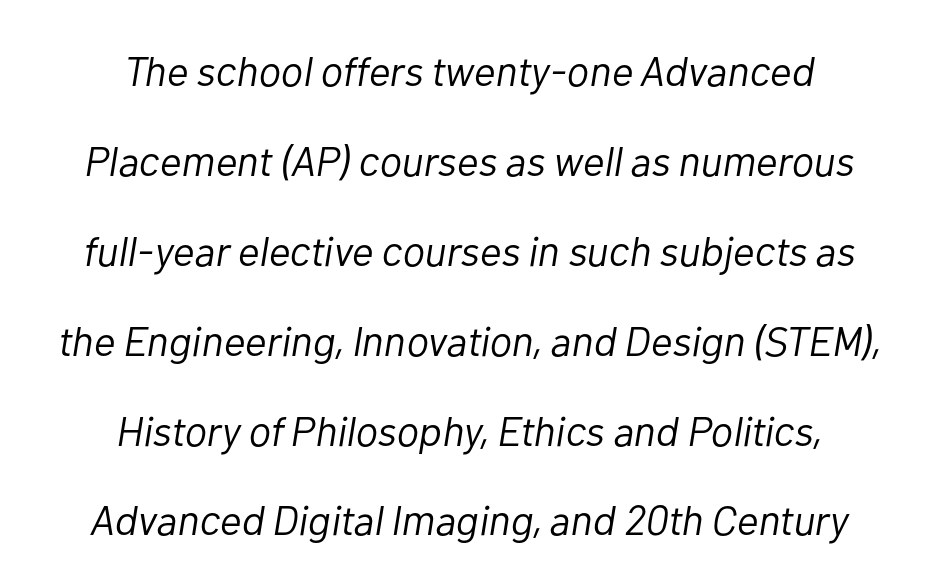
Check under the words: just untouched page. Looks like regular typesetting: each glyph gets only the width it needs. The cut favours lightness, reaching ordinary text weight at its darkest. The rendering uses a large line-height, opening up the rows. Tracking value appears to be zero — textbook default spacing.
